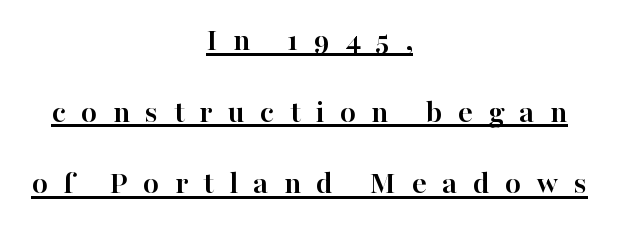
{"serif": "yes", "italic": "no", "bold": "yes", "weight": "semibold", "width": "normal", "stroke_contrast": "high", "x_height": "medium", "monospaced": "no", "underline": "yes", "align": "center", "line_spacing": "loose", "line_spacing_ratio": 2.17, "letter_spacing": "wide", "letter_spacing_em": 0.46, "glyph_px": 33}
